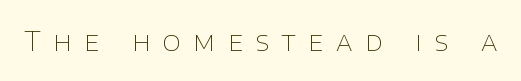
Q: Is the text bold? A: No.
Q: Is the text italic (slanted)? A: No, it is upright.
Q: Is the text underlined? A: No.
Q: Is the spacing between letters normal or unusually wide? A: Unusually wide.
